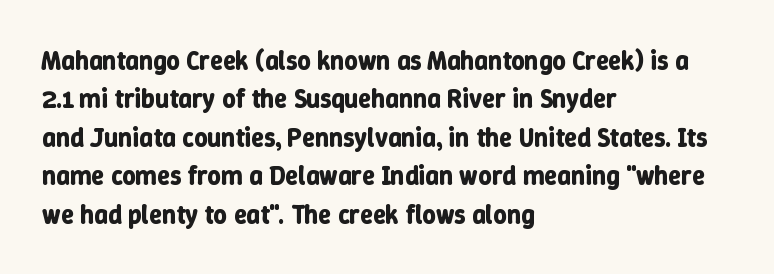
The image shows 26 px bold type, upright; set left-aligned, normal line spacing (1.48x), normal letter spacing, not underlined.
